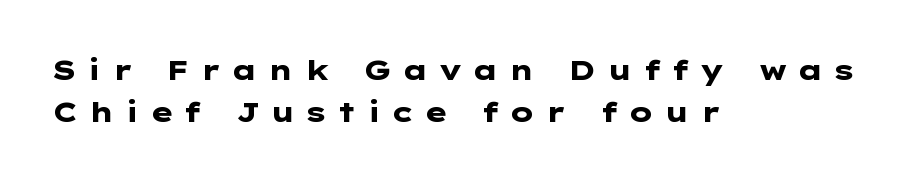
Someone cranked the tracking dial way up on this one. The paragraph has a hard left edge and a soft right edge. Letterform terminals end flat and unadorned throughout the passage. This sample uses an upright cut, with every glyph sitting square on the baseline. The vertical gap from one line to the next is medium.
